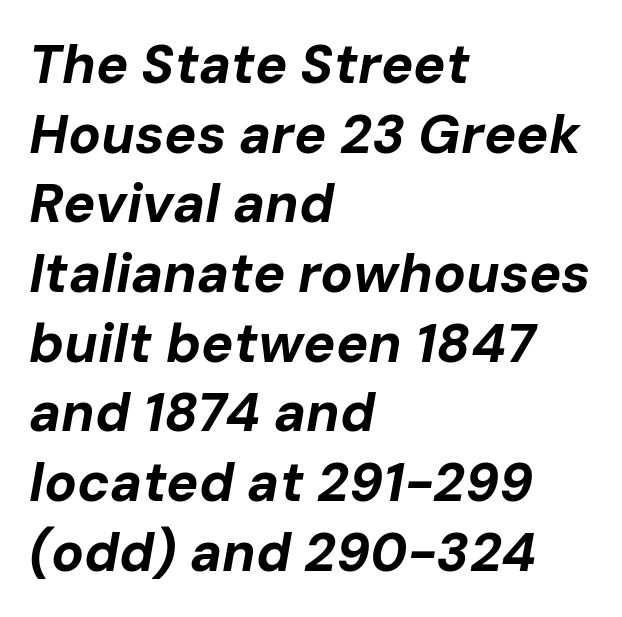
The image shows 54 px bold type, italic (leaning right); set left-aligned, normal line spacing (1.29x), normal letter spacing, not underlined; low stroke contrast and a medium x-height.
